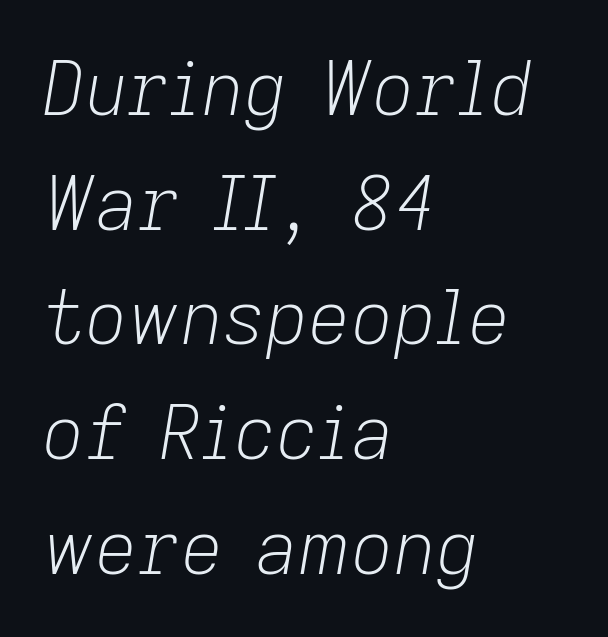
The image shows 74 px light type, italic (leaning right); set left-aligned, normal line spacing (1.55x), normal letter spacing, not underlined; low stroke contrast and a medium x-height.
